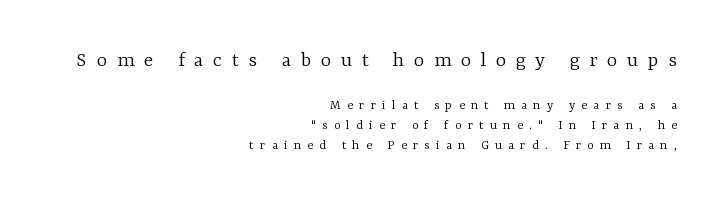
Q: Is the text bold? A: No.
Q: Is the text italic (slanted)? A: No, it is upright.
Q: Is the text underlined? A: No.
Q: How is the paragraph aligned? A: Right-aligned.
Q: Is the spacing between letters normal or unusually wide? A: Unusually wide.
Q: Is the spacing between lines tight, normal or loose? A: Normal.
Q: Which block of text is set in a larger size, the first (top) or the second (bottom)? A: The first (top) one.
